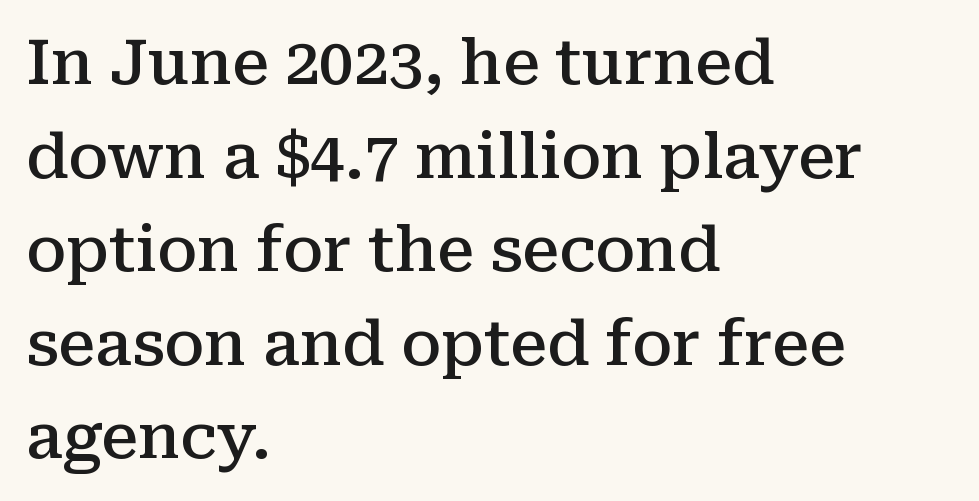
The rendering uses natural spacing where letterforms have individual widths. The font family rendered here belongs to the serif group. Semibold letterforms, between regular and bold. This rendering leaves character spacing at its baseline value. Regular leading. You can tell it's not italic because the verticals are truly vertical.
